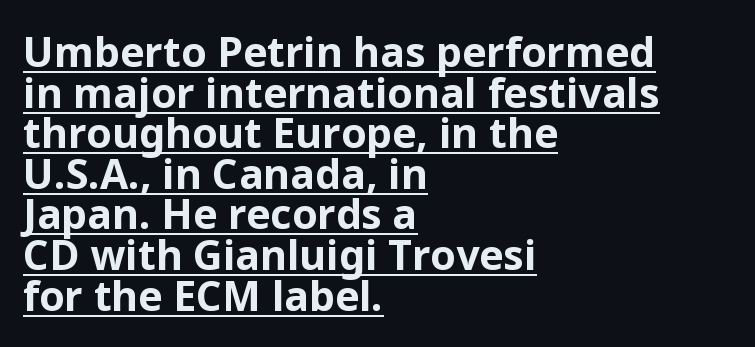
{"serif": "no", "italic": "no", "bold": "yes", "weight": "bold", "width": "normal", "stroke_contrast": "low", "x_height": "medium", "monospaced": "no", "underline": "yes", "align": "left", "line_spacing": "tight", "line_spacing_ratio": 0.99, "letter_spacing": "normal", "letter_spacing_em": 0.0, "glyph_px": 41}
